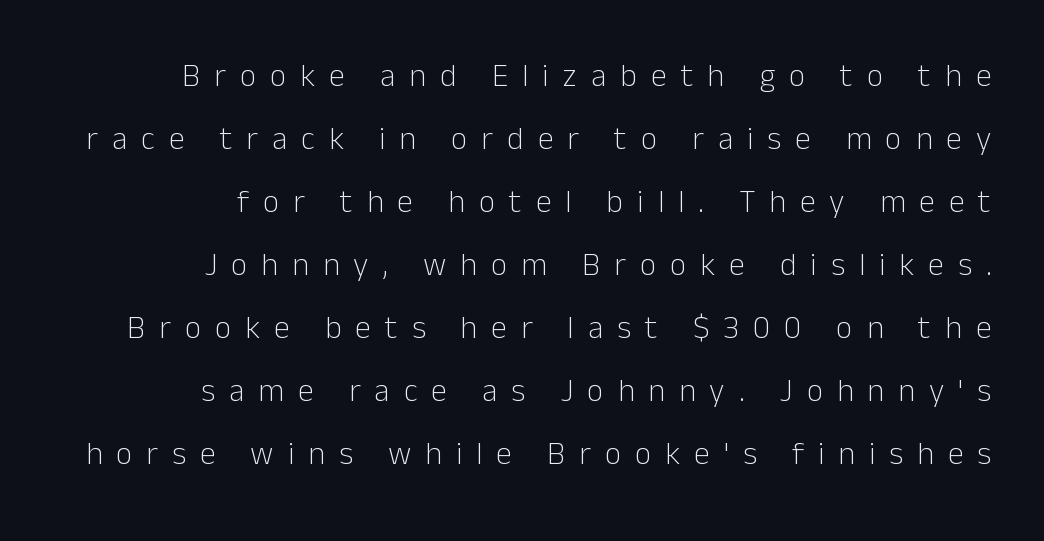
The image shows 32 px light sans-serif type, upright; set right-aligned, loose line spacing (1.97x), unusually wide letter spacing (+0.44 em), not underlined; low stroke contrast and a medium x-height.
